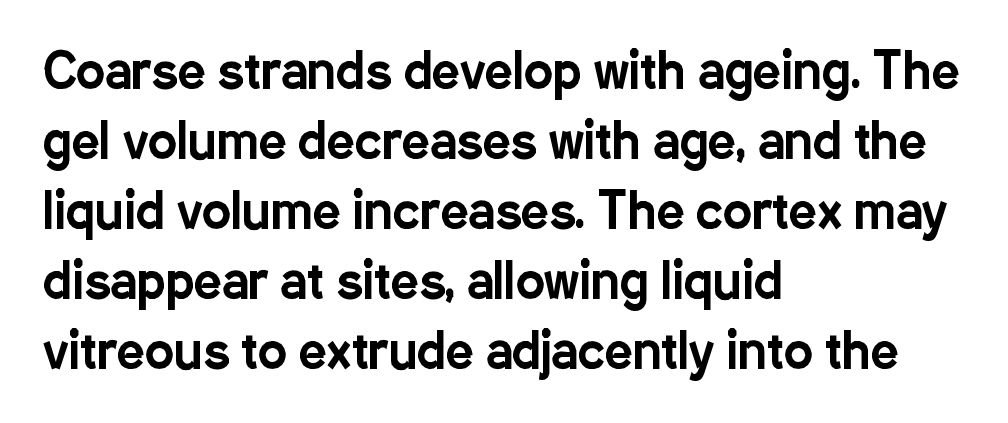
Do the characters align in a grid? No, the font is proportional. Tall strokes in this sample are plumb rather than angled. Stroke terminals: plain, sans-serif. Glance below the letters and you will spot only blank space.
